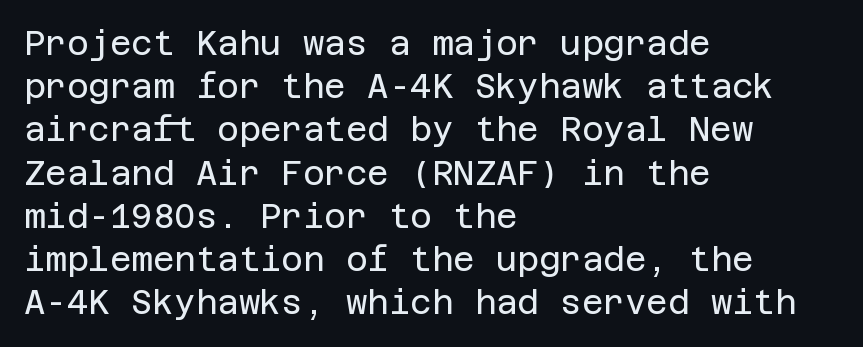
Q: Is the text bold? A: No.
Q: Is the text italic (slanted)? A: No, it is upright.
Q: Is the typeface a serif or a sans-serif typeface? A: Sans-serif.
Q: Is the text underlined? A: No.
Q: How is the paragraph aligned? A: Left-aligned.
Q: Is the spacing between letters normal or unusually wide? A: Normal.
Q: Is the spacing between lines tight, normal or loose? A: Normal.
Q: Width (condensed, normal, or wide)? A: Normal.
Q: Stroke contrast? A: Low.
Q: x-height? A: Large.
